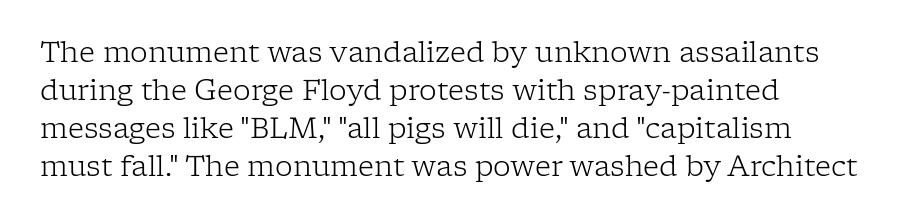
The image shows 28 px light serif type, upright; set left-aligned, normal line spacing (1.36x), normal letter spacing, not underlined; low stroke contrast and a medium x-height.
